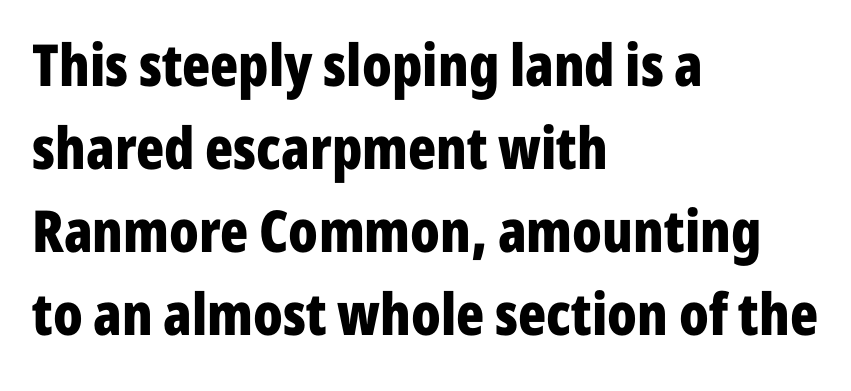
{"serif": "no", "italic": "no", "bold": "yes", "weight": "bold", "width": "condensed", "stroke_contrast": "low", "x_height": "medium", "monospaced": "no", "underline": "no", "align": "left", "line_spacing": "normal", "line_spacing_ratio": 1.43, "letter_spacing": "normal", "letter_spacing_em": 0.0, "glyph_px": 58}
